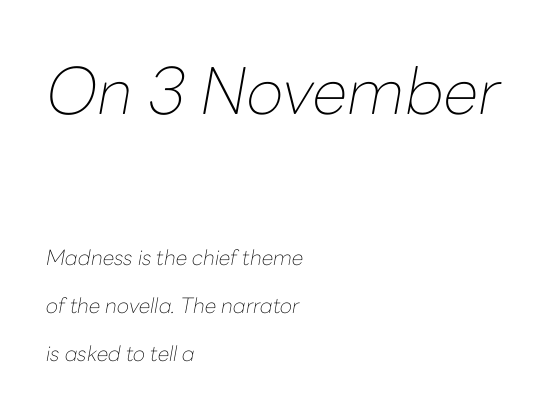
The image shows 64 px thin type, italic (leaning right); set left-aligned, loose line spacing (2.27x), normal letter spacing, not underlined; the first (top) block is 3.05x larger; low stroke contrast and a medium x-height.
